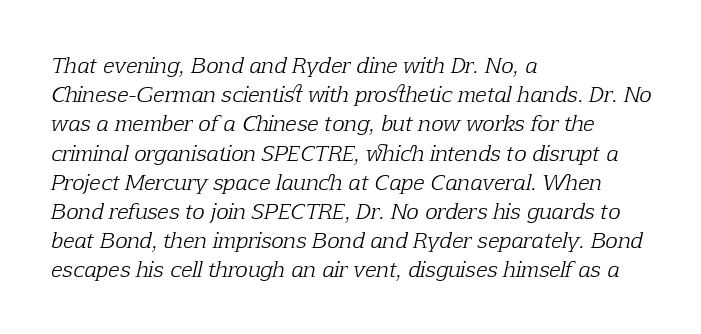
Q: Is the text bold? A: No.
Q: Is the text italic (slanted)? A: Yes, it leans right by about 12 degrees.
Q: Is the text underlined? A: No.
Q: How is the paragraph aligned? A: Left-aligned.
Q: Is the spacing between letters normal or unusually wide? A: Normal.
Q: Is the spacing between lines tight, normal or loose? A: Normal.
